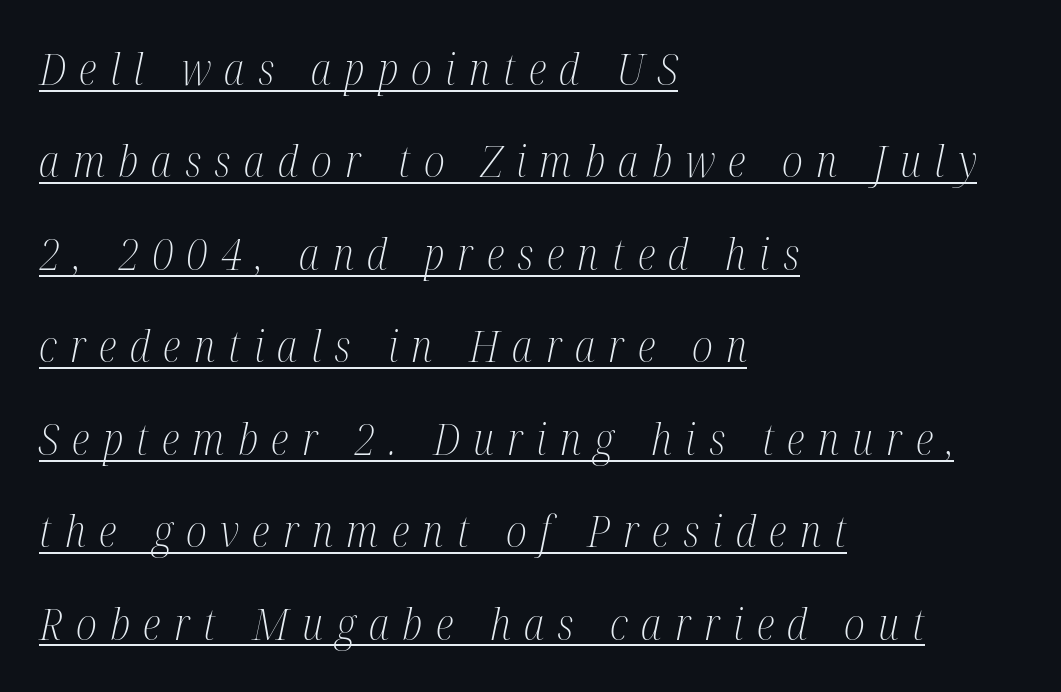
The image shows 43 px light, condensed serif type, italic (leaning right); set left-aligned, loose line spacing (2.15x), unusually wide letter spacing (+0.31 em), underlined; medium stroke contrast and a medium x-height.
